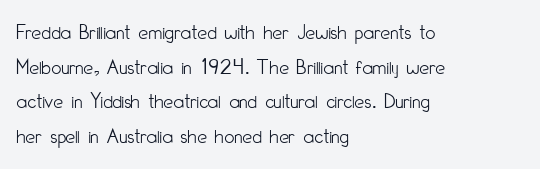
The image shows 22 px text type, upright; set left-aligned, normal line spacing (1.57x), normal letter spacing, not underlined.
